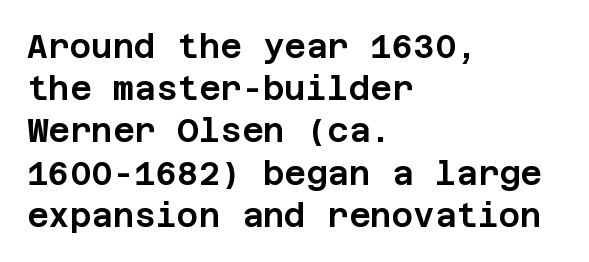
{"serif": "no", "italic": "no", "width": "normal", "stroke_contrast": "low", "x_height": "large", "underline": "no", "align": "left", "line_spacing": "normal", "line_spacing_ratio": 1.28, "letter_spacing": "normal", "letter_spacing_em": 0.0, "glyph_px": 33}
